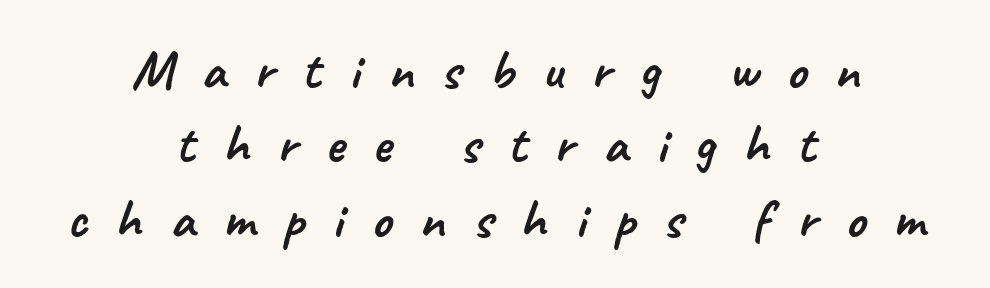
Q: Is the typeface a serif or a sans-serif typeface? A: Sans-serif.
Q: Is the text underlined? A: No.
Q: How is the paragraph aligned? A: Centered.
Q: Is the spacing between letters normal or unusually wide? A: Unusually wide.
Q: Is the spacing between lines tight, normal or loose? A: Normal.
Q: Width (condensed, normal, or wide)? A: Normal.
Q: Stroke contrast? A: Low.
Q: x-height? A: Small.
Q: Monospaced? A: No.
